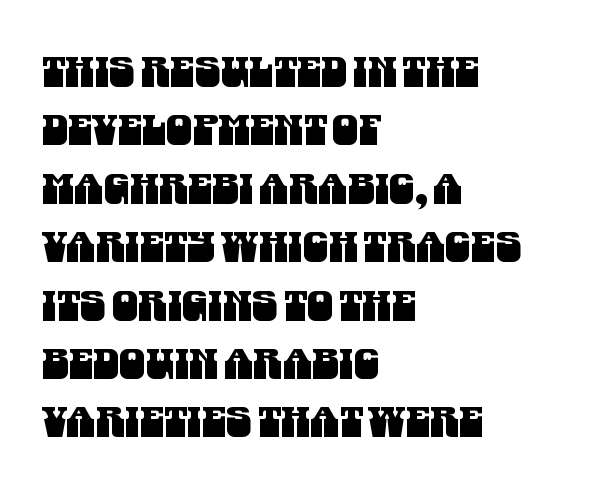
Regarding serifs, this sample does without them. You could not count columns in this text — the font is proportionally spaced. Each line starts at the same left margin while the right side varies. The space between consecutive lines is moderate.
